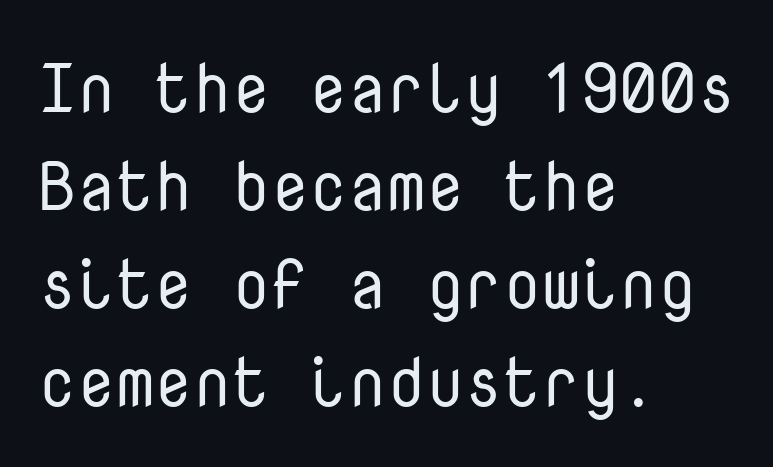
Vertical strokes here are truly vertical. Every character here occupies the same horizontal width, giving the sample a typewriter-like rhythm. Line beginnings align vertically; line endings do not. Is the type heavy? It reads as light-to-regular instead. No feet cap the strokes, marking this as sans-serif type. Each word holds together tightly as a unit, with standard inter-letter gaps.
